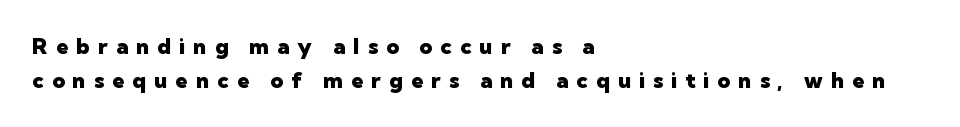
The lines in this sample share a left origin and differ only in where they stop. Is the letter spacing exaggerated? Yes — the characters are pushed far apart. Its strokes are broad and dark, the hallmark of bold type. Bare-footed words on every line. Does the leading feel generous? No, just average. The lettering stays uniformly vertical, giving the passage a roman look.
